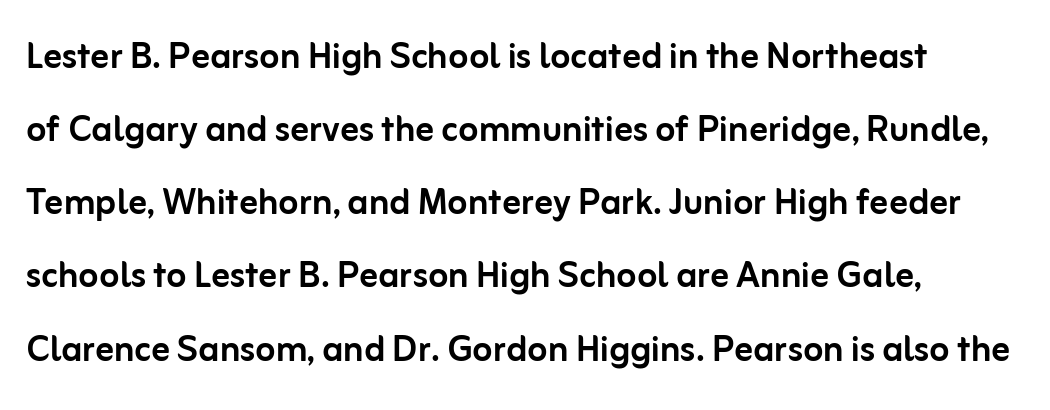
A typesetter would label this face a sans. Inter-character spacing is left at the font's built-in metrics. Unlike italic type, these characters show no tilt at all. A typesetter would call this proportional, since set widths differ per character.
